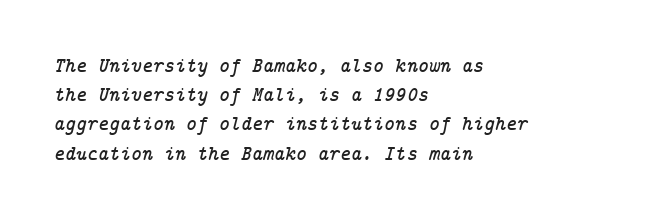
Letters rest on an invisible, unmarked baseline. Vertical spacing — default. Left-aligned paragraph, ragged on the right. The type is set solid horizontally, with unmodified tracking. Italic: yes, the glyphs are oblique.
